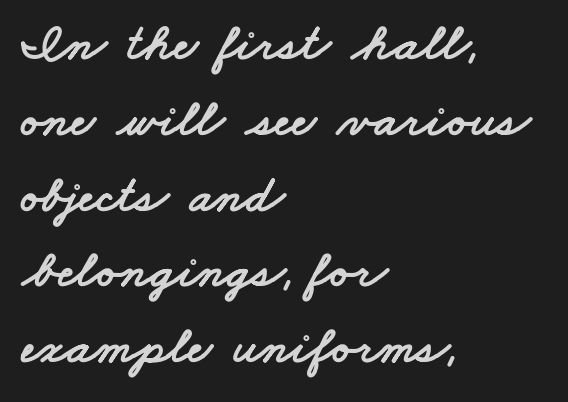
This rendering features lettering with no underline. Horizontally, the lines are justified to the leading edge only. The passage shown has conventional tracking throughout. Is there much room between lines? A standard amount, neither cramped nor airy. The face used here is a sans, in the tradition of grotesques and geometrics.
